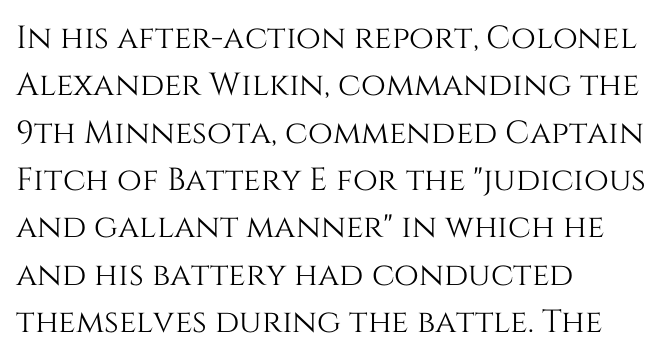
{"italic": "no", "width": "normal", "stroke_contrast": "medium", "x_height": "large", "monospaced": "no", "underline": "no", "align": "left", "line_spacing": "normal", "line_spacing_ratio": 1.48, "letter_spacing": "normal", "letter_spacing_em": 0.0, "glyph_px": 32}
